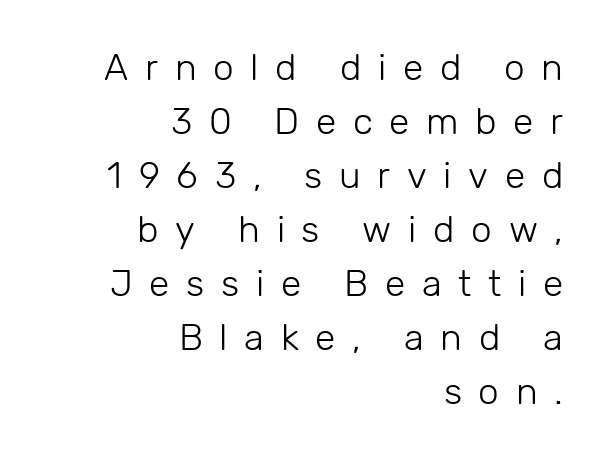
Compared with typical body copy, the letter spacing here is much looser. The rendering uses a moderate line-height, typical for paragraphs. No word sits above an underline. The letters carry no serifs — their stems end cleanly without finishing strokes. Visually the block forms a straight wall on the right and a jagged coastline on the left.
